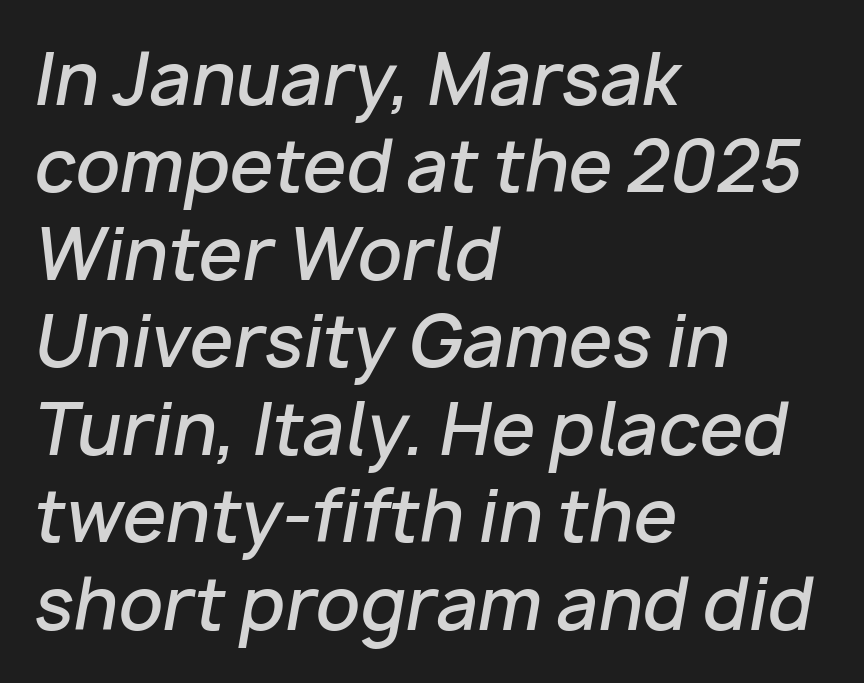
{"italic": "yes", "lean": "right", "slant_degrees": 10, "bold": "semi", "weight": "semibold", "width": "normal", "stroke_contrast": "low", "x_height": "medium", "monospaced": "no", "underline": "no", "align": "left", "line_spacing": "normal", "line_spacing_ratio": 1.25, "letter_spacing": "normal", "letter_spacing_em": 0.0, "glyph_px": 70}
